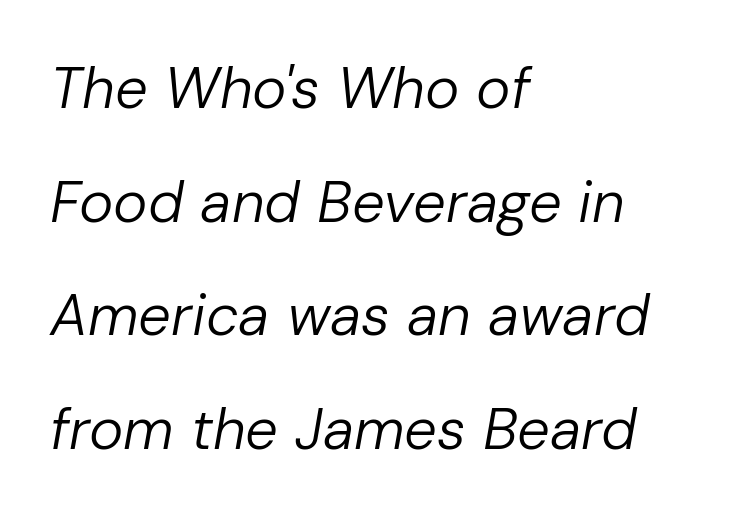
The image shows 58 px regular-weight type, italic (leaning right); set left-aligned, loose line spacing (1.96x), normal letter spacing, not underlined; low stroke contrast and a medium x-height.
